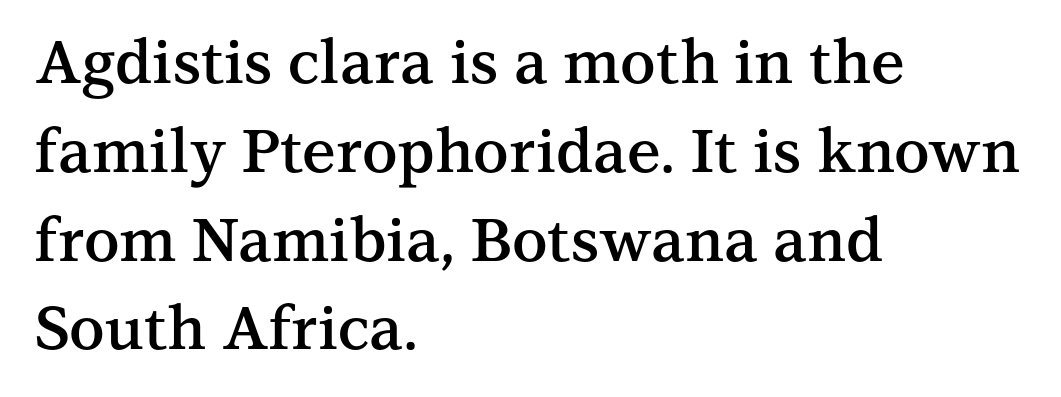
Q: Is the text bold? A: Semi-bold.
Q: Is the text italic (slanted)? A: No, it is upright.
Q: Is the typeface a serif or a sans-serif typeface? A: Serif.
Q: Is the text underlined? A: No.
Q: How is the paragraph aligned? A: Left-aligned.
Q: Is the spacing between letters normal or unusually wide? A: Normal.
Q: Is the spacing between lines tight, normal or loose? A: Normal.
Q: Width (condensed, normal, or wide)? A: Normal.
Q: Stroke contrast? A: Medium.
Q: x-height? A: Medium.
Q: Monospaced? A: No.
